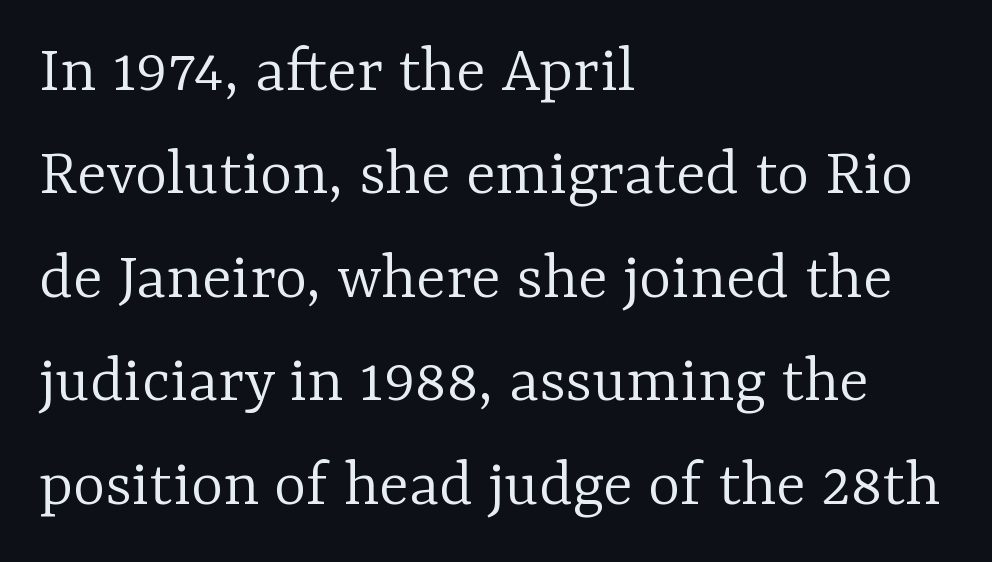
{"serif": "yes", "italic": "no", "bold": "no", "weight": "light", "width": "normal", "stroke_contrast": "low", "x_height": "medium", "monospaced": "no", "underline": "no", "align": "left", "line_spacing": "normal", "line_spacing_ratio": 1.5, "letter_spacing": "normal", "letter_spacing_em": 0.0, "glyph_px": 69}
